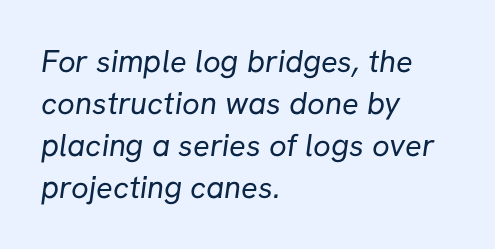
{"serif": "no", "bold": "no", "weight": "regular", "width": "normal", "stroke_contrast": "low", "x_height": "medium", "monospaced": "no", "underline": "no", "align": "left", "line_spacing": "normal", "line_spacing_ratio": 1.35, "letter_spacing": "normal", "letter_spacing_em": 0.0, "glyph_px": 31}
